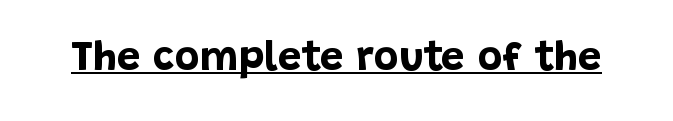
It's the straight-up-and-down kind of type. The letters advance in unequal steps, a hallmark of proportional type. Typographically, this falls in the sans-serif category. Words appear dense and cohesive because spacing is normal. The face used here appears with an underline applied. Heavy-handed strokes throughout: this text is bold.
